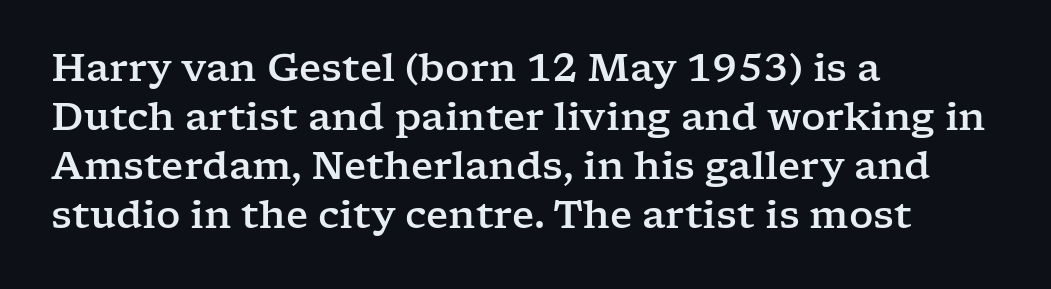
Q: Is the text italic (slanted)? A: No, it is upright.
Q: Is the typeface a serif or a sans-serif typeface? A: Serif.
Q: Is the text underlined? A: No.
Q: How is the paragraph aligned? A: Left-aligned.
Q: Is the spacing between letters normal or unusually wide? A: Normal.
Q: Is the spacing between lines tight, normal or loose? A: Normal.
Q: Width (condensed, normal, or wide)? A: Wide.
Q: Stroke contrast? A: Low.
Q: x-height? A: Medium.
Q: Monospaced? A: No.
